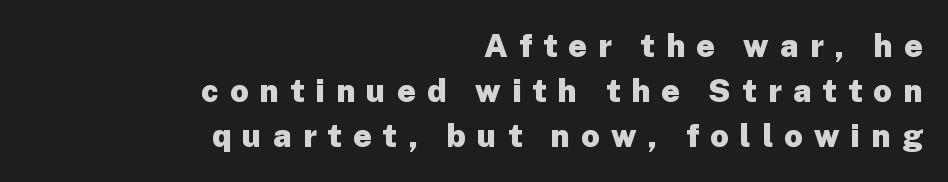
Q: Is the text bold? A: Yes.
Q: Is the text italic (slanted)? A: No, it is upright.
Q: Is the typeface a serif or a sans-serif typeface? A: Sans-serif.
Q: Is the text underlined? A: No.
Q: How is the paragraph aligned? A: Right-aligned.
Q: Is the spacing between letters normal or unusually wide? A: Unusually wide.
Q: Is the spacing between lines tight, normal or loose? A: Normal.
Q: Width (condensed, normal, or wide)? A: Normal.
Q: Stroke contrast? A: Low.
Q: x-height? A: Medium.
Q: Monospaced? A: No.
